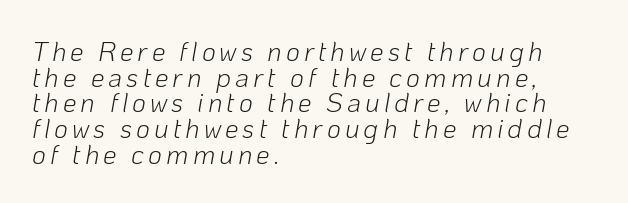
Q: Is the text bold? A: No.
Q: Is the text italic (slanted)? A: Yes, it leans right by about 10 degrees.
Q: Is the text underlined? A: No.
Q: How is the paragraph aligned? A: Left-aligned.
Q: Is the spacing between lines tight, normal or loose? A: Tight.
